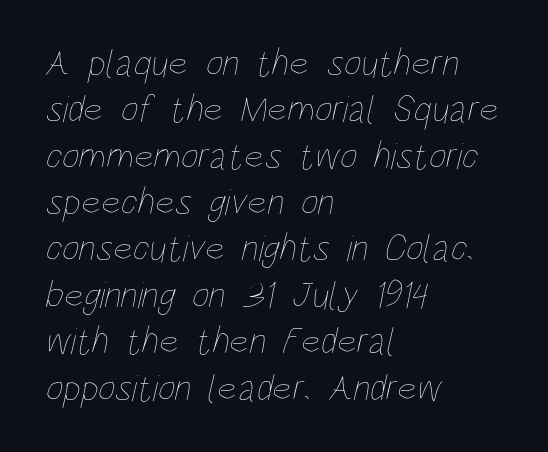
Q: Is the text bold? A: No.
Q: Is the text underlined? A: No.
Q: How is the paragraph aligned? A: Left-aligned.
Q: Is the spacing between letters normal or unusually wide? A: Normal.
Q: Width (condensed, normal, or wide)? A: Condensed.
Q: Stroke contrast? A: Low.
Q: x-height? A: Large.
Q: Monospaced? A: No.
